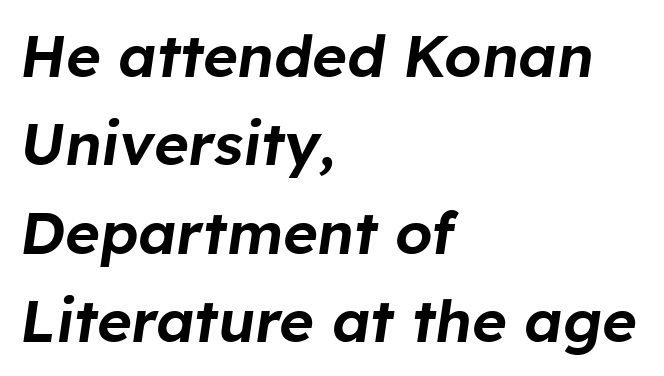
The image shows 59 px text type, italic (leaning right); set left-aligned, normal line spacing (1.5x), normal letter spacing, not underlined; low stroke contrast and a medium x-height.
